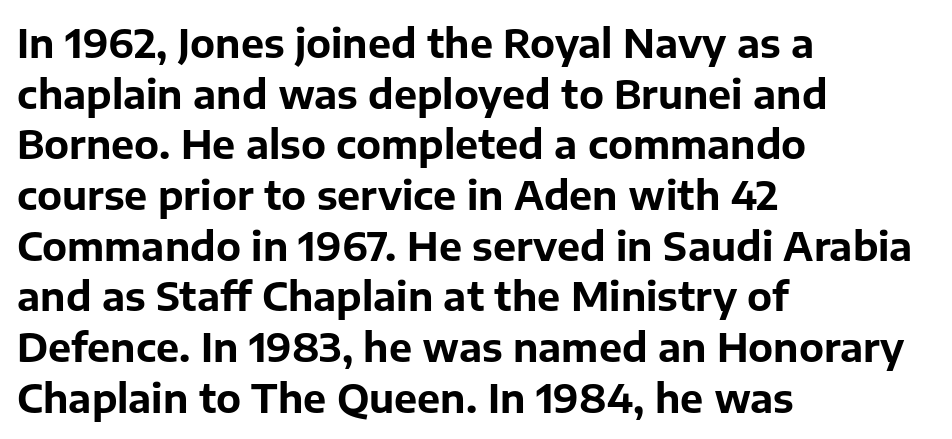
{"serif": "no", "italic": "no", "bold": "yes", "weight": "bold", "width": "normal", "stroke_contrast": "low", "x_height": "medium", "monospaced": "no", "underline": "no", "align": "left", "line_spacing": "normal", "line_spacing_ratio": 1.3, "letter_spacing": "normal", "letter_spacing_em": 0.0, "glyph_px": 39}
